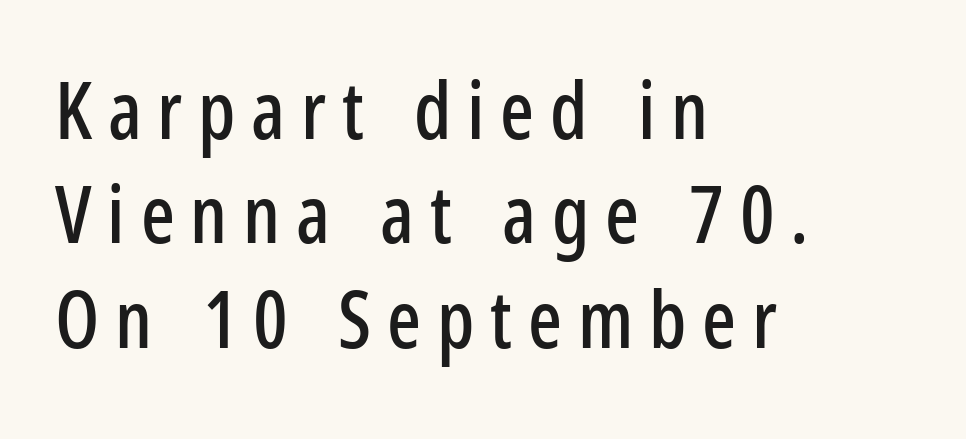
{"serif": "no", "italic": "no", "width": "condensed", "stroke_contrast": "low", "x_height": "medium", "monospaced": "no", "underline": "no", "align": "left", "line_spacing": "normal", "line_spacing_ratio": 1.32, "letter_spacing": "wide", "letter_spacing_em": 0.2, "glyph_px": 79}
